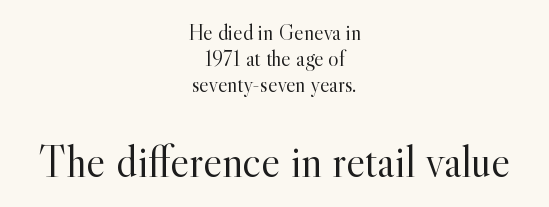
Q: Is the text bold? A: No.
Q: Is the text italic (slanted)? A: No, it is upright.
Q: Is the typeface a serif or a sans-serif typeface? A: Serif.
Q: Is the text underlined? A: No.
Q: How is the paragraph aligned? A: Centered.
Q: Is the spacing between letters normal or unusually wide? A: Normal.
Q: Which block of text is set in a larger size, the first (top) or the second (bottom)? A: The second (bottom) one.
Q: Width (condensed, normal, or wide)? A: Normal.
Q: x-height? A: Small.
Q: Monospaced? A: No.
